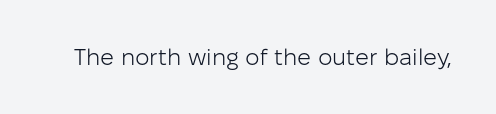
{"italic": "no", "bold": "no", "underline": "no", "letter_spacing": "normal", "letter_spacing_em": 0.0, "glyph_px": 23}
